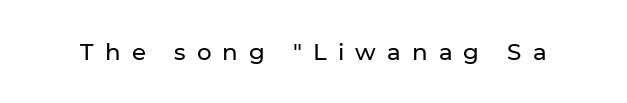
Q: Is the text italic (slanted)? A: No, it is upright.
Q: Is the text underlined? A: No.
Q: Is the spacing between letters normal or unusually wide? A: Unusually wide.
